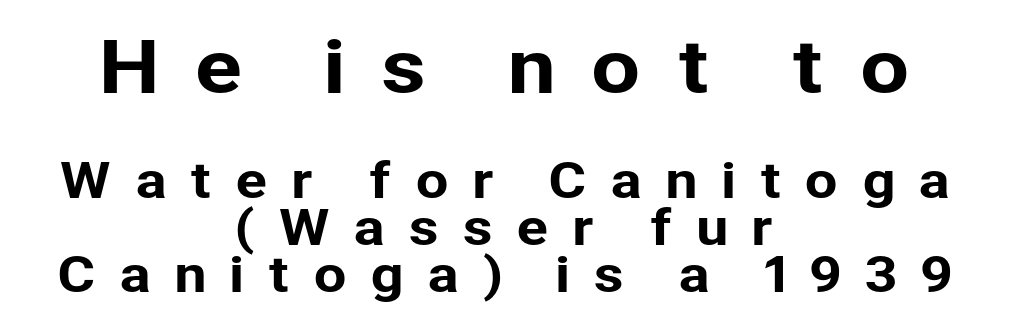
{"serif": "no", "italic": "no", "width": "normal", "stroke_contrast": "low", "x_height": "medium", "monospaced": "no", "underline": "no", "align": "center", "line_spacing": "tight", "line_spacing_ratio": 0.97, "letter_spacing": "wide", "letter_spacing_em": 0.47, "larger_block": "first", "size_ratio": 1.5, "glyph_px": 72}
